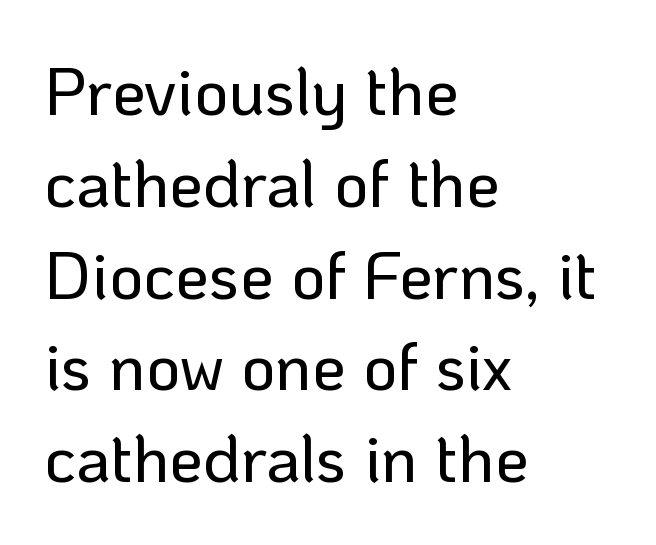
The image shows 67 px sans-serif type, upright; set left-aligned, normal line spacing (1.37x), normal letter spacing, not underlined; low stroke contrast and a medium x-height.
